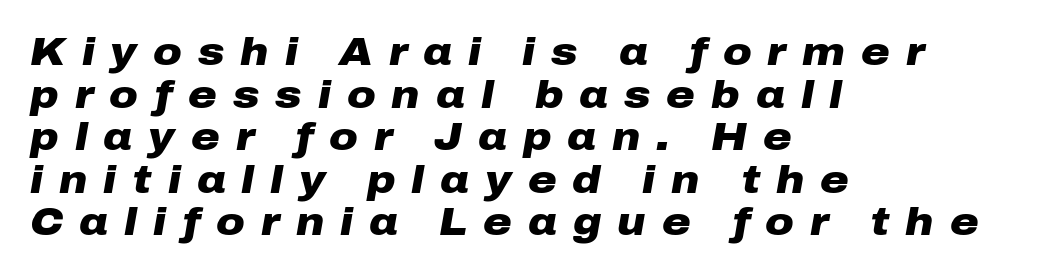
{"italic": "yes", "lean": "right", "slant_degrees": 10, "bold": "yes", "weight": "heavy", "width": "wide", "stroke_contrast": "low", "x_height": "medium", "monospaced": "no", "underline": "no", "align": "left", "line_spacing": "tight", "line_spacing_ratio": 1.09, "letter_spacing": "wide", "letter_spacing_em": 0.41, "glyph_px": 39}
